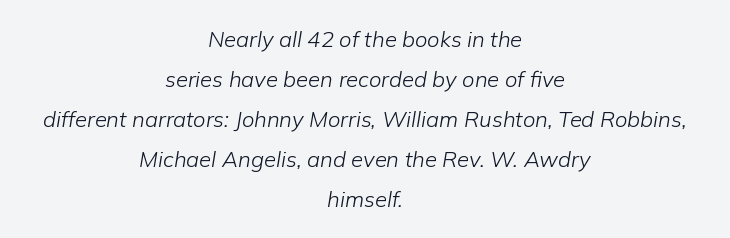
{"italic": "yes", "lean": "right", "slant_degrees": 9, "bold": "no", "underline": "no", "align": "center", "line_spacing_ratio": 1.82, "letter_spacing": "normal", "letter_spacing_em": 0.0, "glyph_px": 22}
